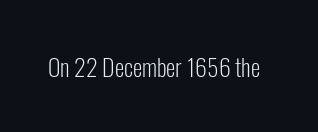
Q: Is the text bold? A: No.
Q: Is the text italic (slanted)? A: No, it is upright.
Q: Is the text underlined? A: No.
Q: Is the spacing between letters normal or unusually wide? A: Normal.
